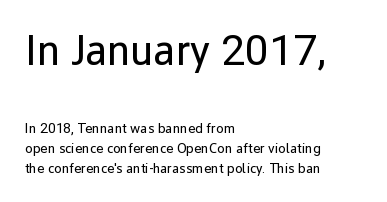
The image shows 43 px regular-weight sans-serif type, upright; set left-aligned, normal line spacing (1.41x), normal letter spacing, not underlined; the first (top) block is 3.07x larger; low stroke contrast and a medium x-height.
